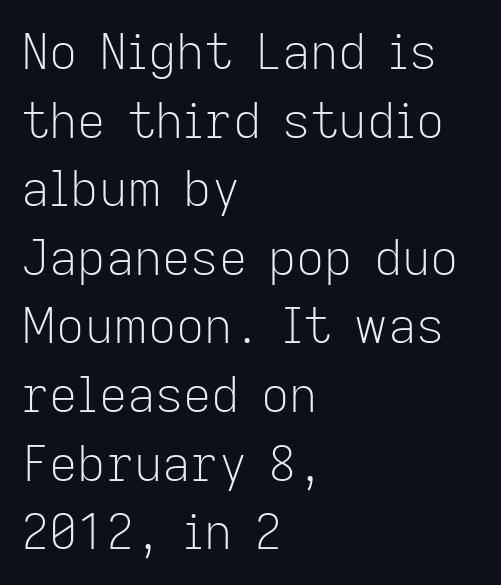
The face used here is proportionally spaced, like ordinary book or web type. Interline gaps are of average width in this sample. Nope, not italic — everything's standing straight. Short note: letters normally spaced. Words float on clear page, feet unadorned.
